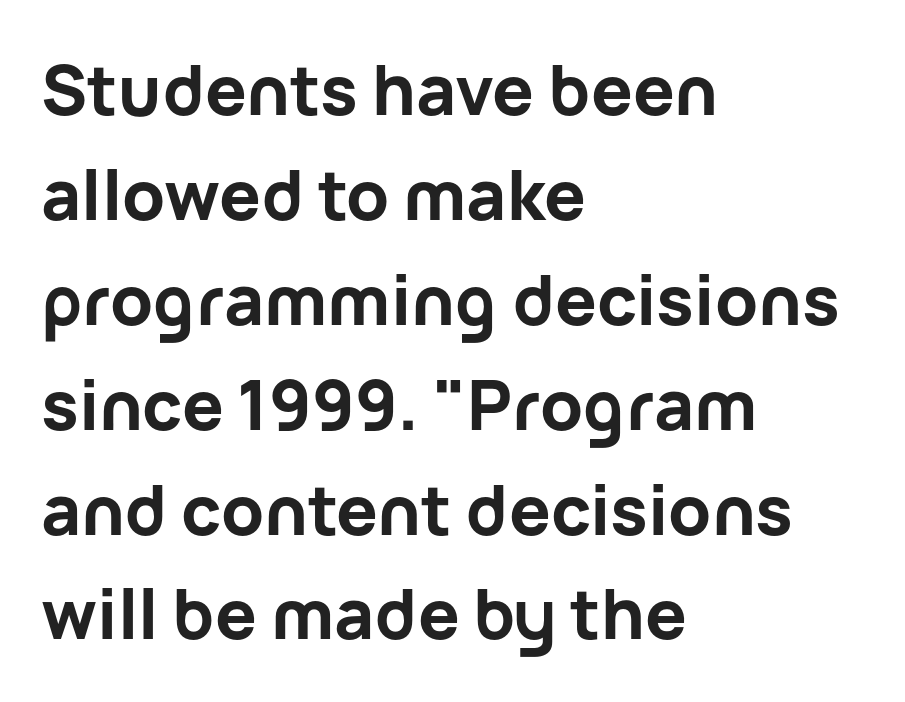
{"serif": "no", "italic": "no", "bold": "yes", "weight": "bold", "width": "normal", "stroke_contrast": "low", "x_height": "medium", "monospaced": "no", "underline": "no", "align": "left", "line_spacing": "normal", "line_spacing_ratio": 1.52, "letter_spacing": "normal", "letter_spacing_em": 0.0, "glyph_px": 69}
